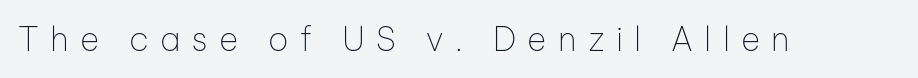
The font's upright variant was chosen for this text. The gap between lines stays unmarked. A typesetter would call this proportional, since set widths differ per character. Display-style spreading of the glyphs; the letterfit is very open.
